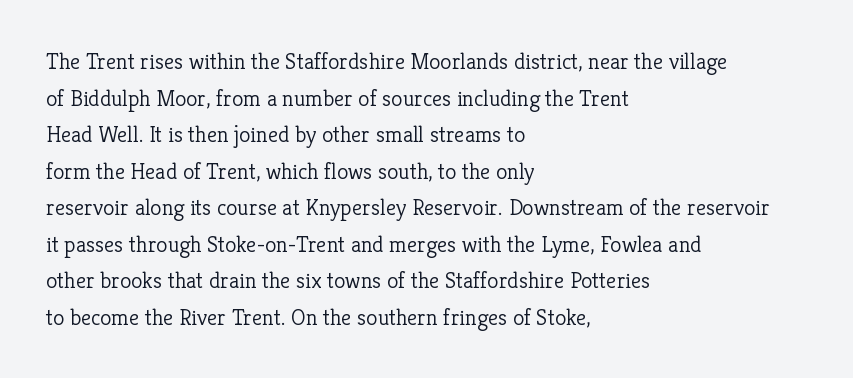
Notice how descenders clear the ascenders below comfortably — that's standard leading. Heft: none added — not bold. Posture: upright roman. The tracking reads as untouched default to a designer's eye. If you drew a ruler down the left edge, every line would touch it.
